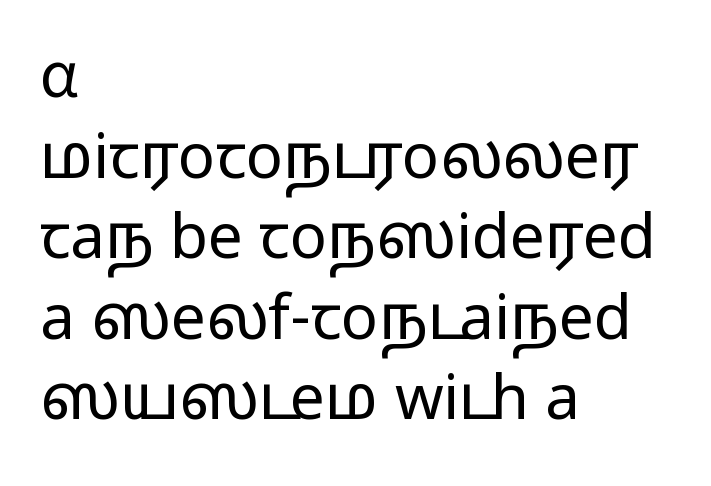
The image shows 62 px light, wide sans-serif type, upright; set left-aligned, normal line spacing (1.3x), normal letter spacing, not underlined; low stroke contrast and a medium x-height.
